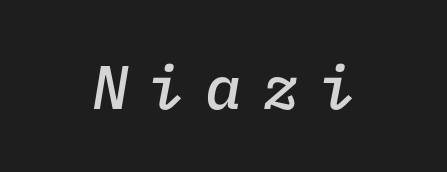
The image shows 61 px semibold type, italic (leaning right), monospaced; set centered, unusually wide letter spacing (+0.33 em), not underlined; low stroke contrast and a medium x-height.
